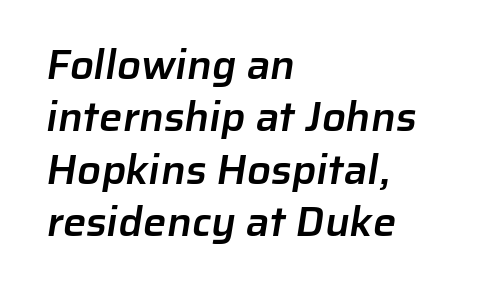
This rendering leaves character spacing at its baseline value. Typeset ragged right — the left edge is the straight one. How would I describe the line gaps? Plain and ordinary. In terms of letterform style, serifs are entirely absent.
